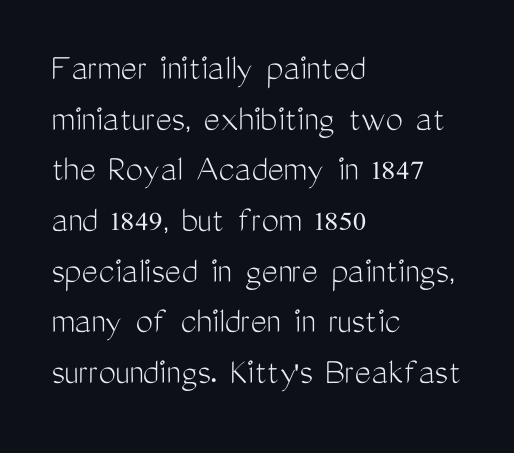
The image shows 39 px light, condensed sans-serif type, upright; set left-aligned, normal line spacing (1.3x), normal letter spacing, not underlined; medium stroke contrast and a medium x-height.
